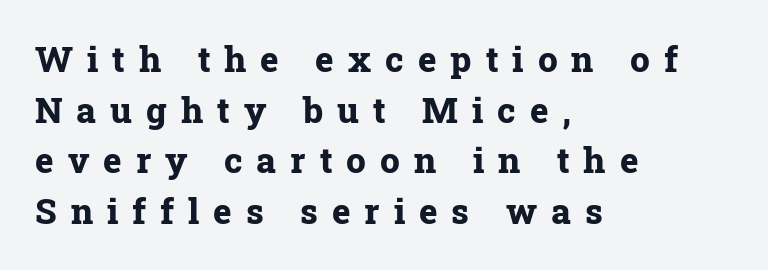
The image shows 35 px bold serif type, upright; set left-aligned, normal line spacing (1.45x), unusually wide letter spacing (+0.4 em), not underlined; low stroke contrast and a medium x-height.
